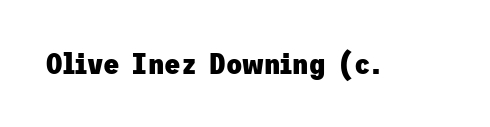
The image shows 30 px heavy sans-serif type, upright; set normal letter spacing, not underlined; low stroke contrast and a medium x-height.
